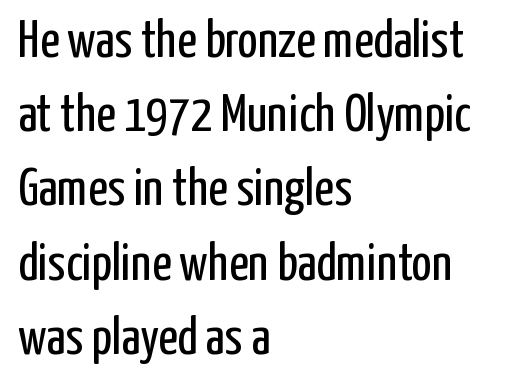
Does the type have serifs? No, each stem ends abruptly. Regular leading. Here the designer chose a conventional face with non-uniform glyph widths. Descenders hang freely into open space. The horizontal fit of the characters is conventional and even.
